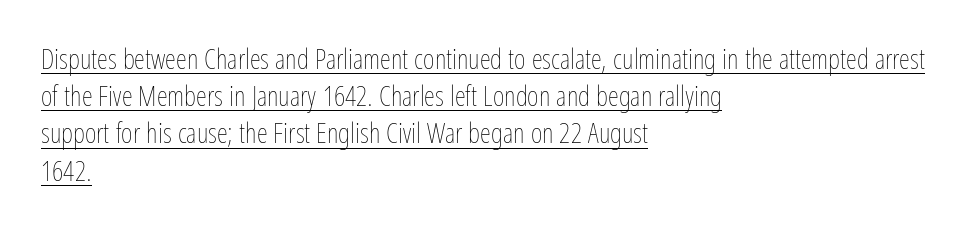
{"italic": "no", "bold": "no", "weight": "thin", "width": "condensed", "stroke_contrast": "low", "x_height": "medium", "monospaced": "no", "underline": "yes", "align": "left", "line_spacing": "normal", "line_spacing_ratio": 1.33, "letter_spacing": "normal", "letter_spacing_em": 0.0, "glyph_px": 28}
